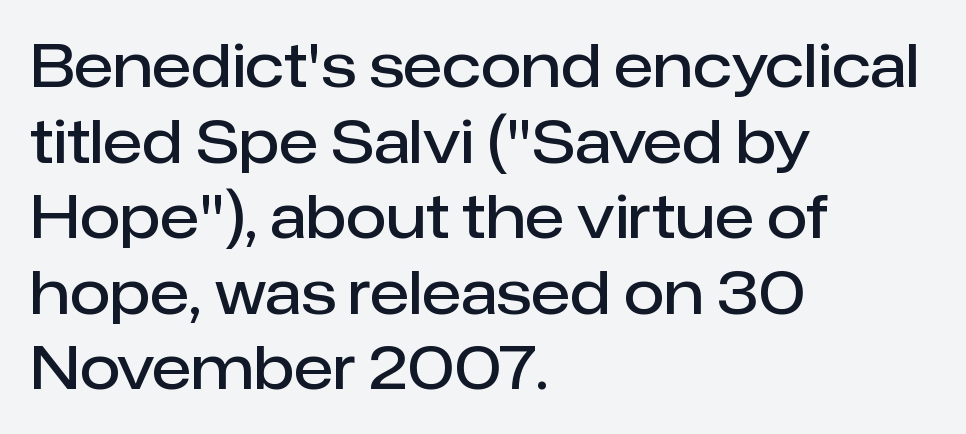
{"serif": "no", "italic": "no", "bold": "semi", "weight": "semibold", "width": "normal", "stroke_contrast": "low", "x_height": "medium", "monospaced": "no", "underline": "no", "align": "left", "line_spacing": "normal", "line_spacing_ratio": 1.28, "letter_spacing": "normal", "letter_spacing_em": 0.0, "glyph_px": 59}
